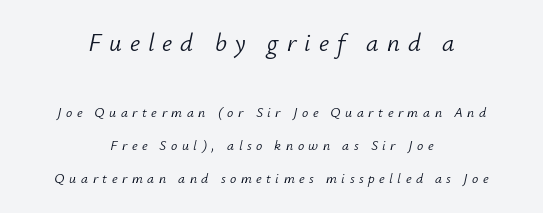
Of the two passages, the one on top uses the larger point size. In terms of letterspacing, this is a distinctly airy, spread setting. The lines are spread far apart with generous leading. Does the lettering tilt? It does — this is italic. Both edges are ragged and mirror each other, which tells us the setting is centered. A clean baseline with only descenders dipping below it.
